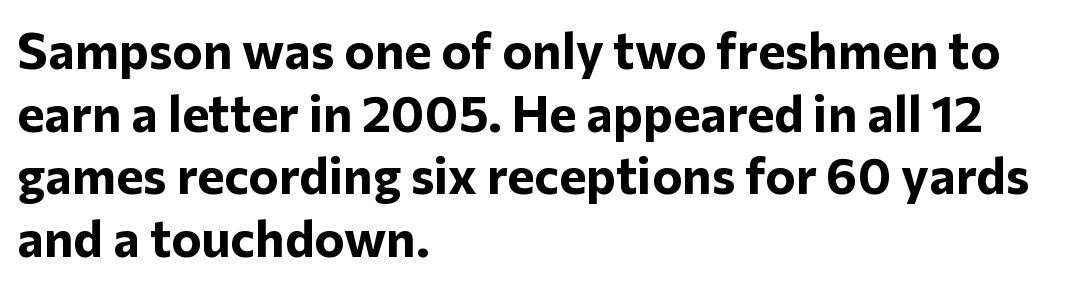
The image shows 51 px bold sans-serif type, upright; set left-aligned, line spacing 1.23x, normal letter spacing, not underlined; low stroke contrast and a medium x-height.
